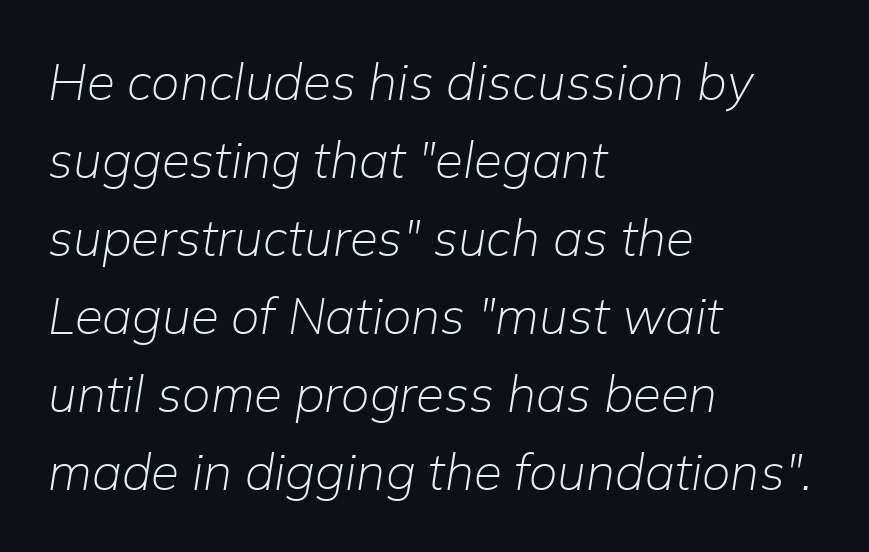
Q: Is the text bold? A: No.
Q: Is the text italic (slanted)? A: Yes, it leans right by about 9 degrees.
Q: Is the text underlined? A: No.
Q: How is the paragraph aligned? A: Left-aligned.
Q: Is the spacing between letters normal or unusually wide? A: Normal.
Q: Is the spacing between lines tight, normal or loose? A: Normal.
Q: Width (condensed, normal, or wide)? A: Normal.
Q: Stroke contrast? A: Low.
Q: x-height? A: Medium.
Q: Monospaced? A: No.
